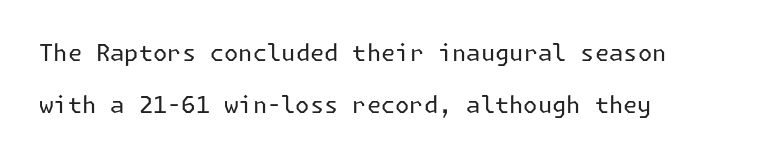
The zone under the glyphs is completely vacant. Weight: regular or lighter. Short note: letters normally spaced. Posture: vertical.
